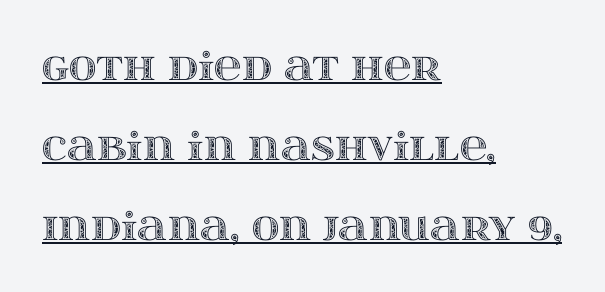
Alignment: flush left. A roman cut, with each character standing at attention. Note the varied advance widths — an 'i' is clearly narrower than an 'm'. Reading down the column, the eye jumps a long way to each next line. Quick note: underline on. Caption: standard tracking, unaltered.
